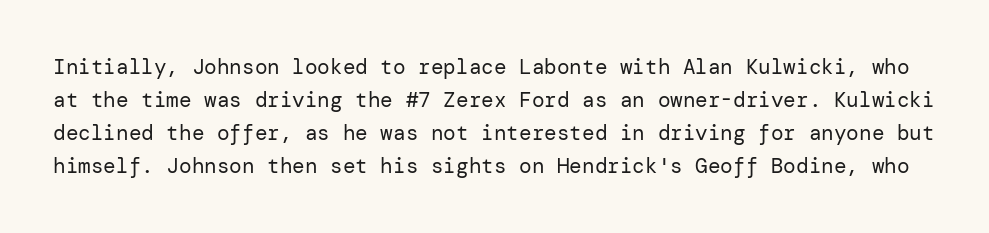
Nobody touched the tracking dial on this one. The rows are spaced the way most documents space them. This is the regular roman posture of the typeface. A clean baseline with only descenders dipping below it. The font sits on the lighter half of the weight spectrum, regular included.
